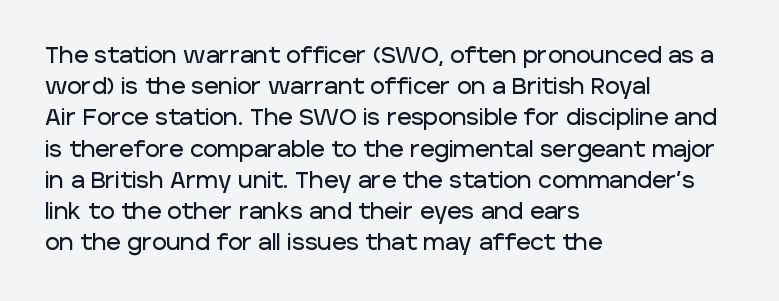
Nope, not italic — everything's standing straight. You could call the tracking neutral — neither tight nor loose. Descenders hang freely into open space. Vertical spacing — default. The compositor pushed each line to the left boundary.
